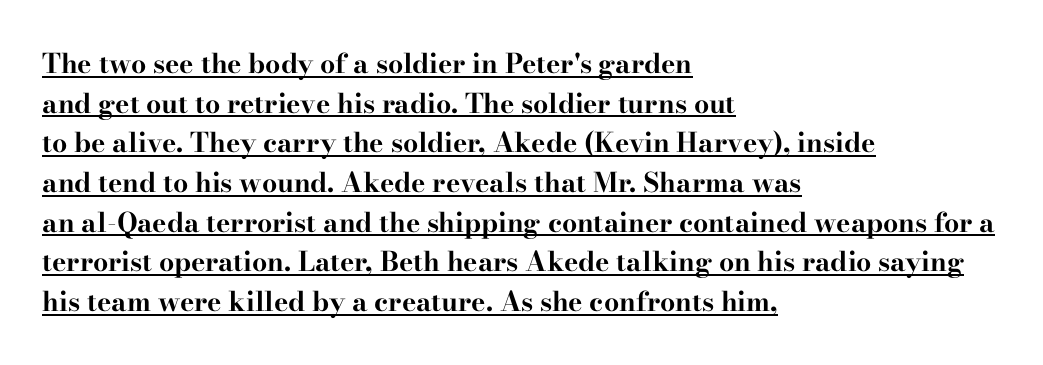
The image shows 27 px bold type, upright; set left-aligned, normal line spacing (1.47x), normal letter spacing, underlined.
